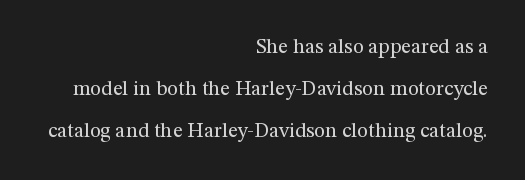
{"italic": "no", "bold": "no", "underline": "no", "align": "right", "line_spacing": "loose", "line_spacing_ratio": 2.01, "letter_spacing": "normal", "letter_spacing_em": 0.0, "glyph_px": 21}
